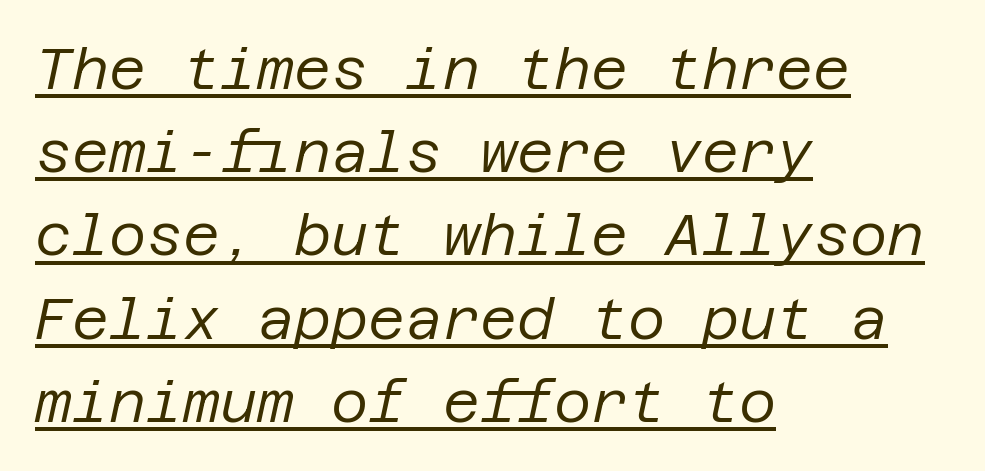
The compositor pushed each line to the left boundary. How would I describe the line gaps? Plain and ordinary. In designer terms, the underline attribute is active on this setting. Quick note: italic.
